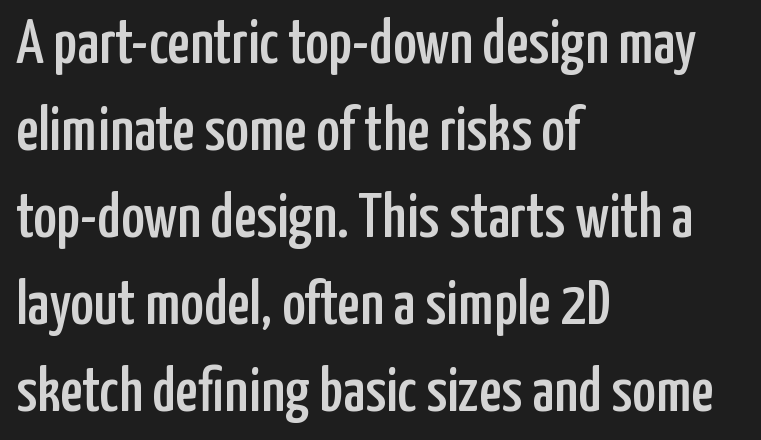
{"serif": "no", "italic": "no", "width": "condensed", "stroke_contrast": "low", "x_height": "medium", "monospaced": "no", "underline": "no", "align": "left", "line_spacing": "normal", "line_spacing_ratio": 1.38, "letter_spacing": "normal", "letter_spacing_em": 0.0, "glyph_px": 63}
